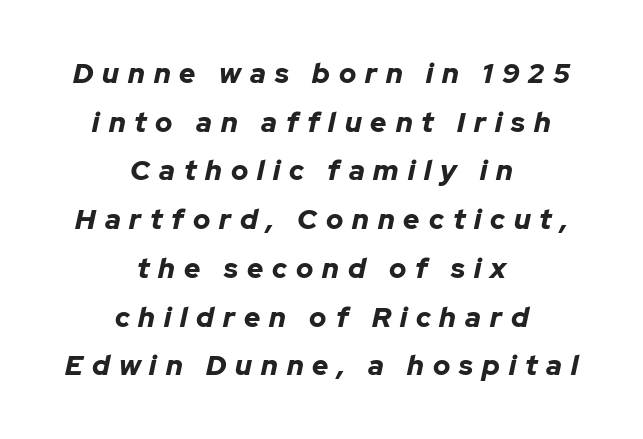
Q: Is the text bold? A: Yes.
Q: Is the text italic (slanted)? A: Yes, it leans right by about 12 degrees.
Q: Is the text underlined? A: No.
Q: How is the paragraph aligned? A: Centered.
Q: Is the spacing between letters normal or unusually wide? A: Unusually wide.
Q: Width (condensed, normal, or wide)? A: Normal.
Q: Stroke contrast? A: Low.
Q: x-height? A: Medium.
Q: Monospaced? A: No.
